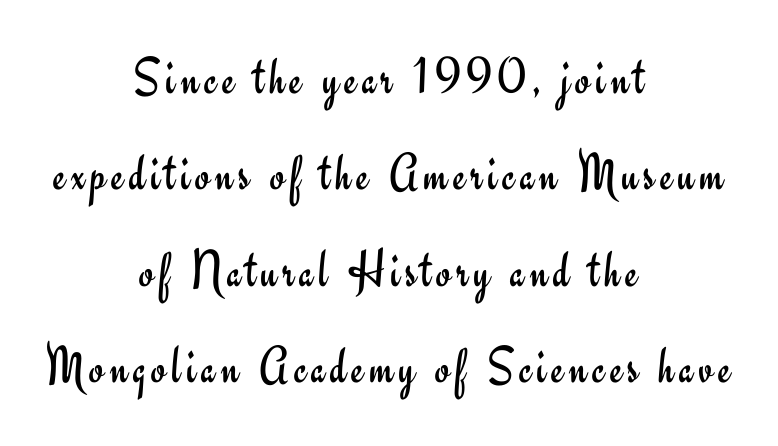
The setting favours the middle, as headings and verse often do. Each letter keeps its own natural width here, so spacing adapts to shape. Is the type heavy? It reads as light-to-regular instead.
